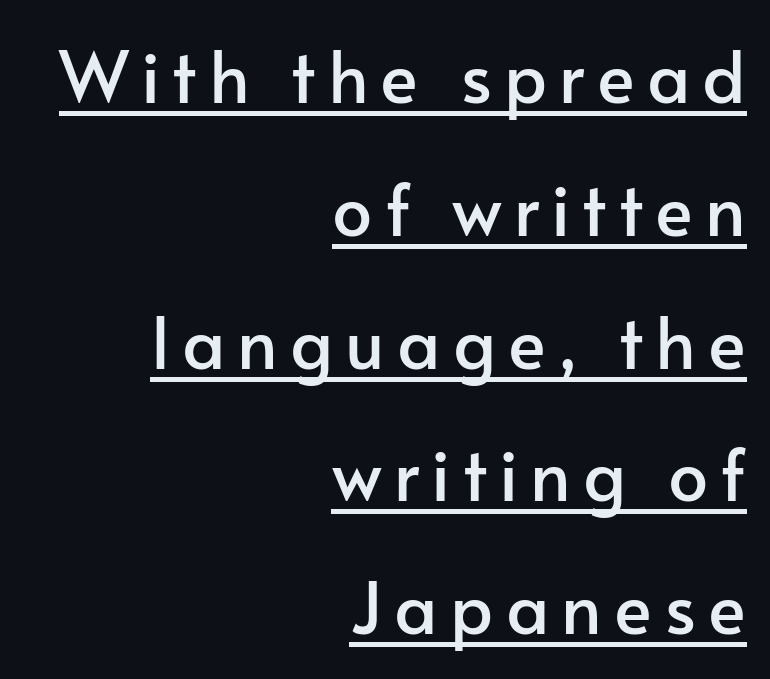
Q: Is the text italic (slanted)? A: No, it is upright.
Q: Is the typeface a serif or a sans-serif typeface? A: Sans-serif.
Q: Is the text underlined? A: Yes.
Q: How is the paragraph aligned? A: Right-aligned.
Q: Width (condensed, normal, or wide)? A: Normal.
Q: Stroke contrast? A: Low.
Q: x-height? A: Small.
Q: Monospaced? A: No.
